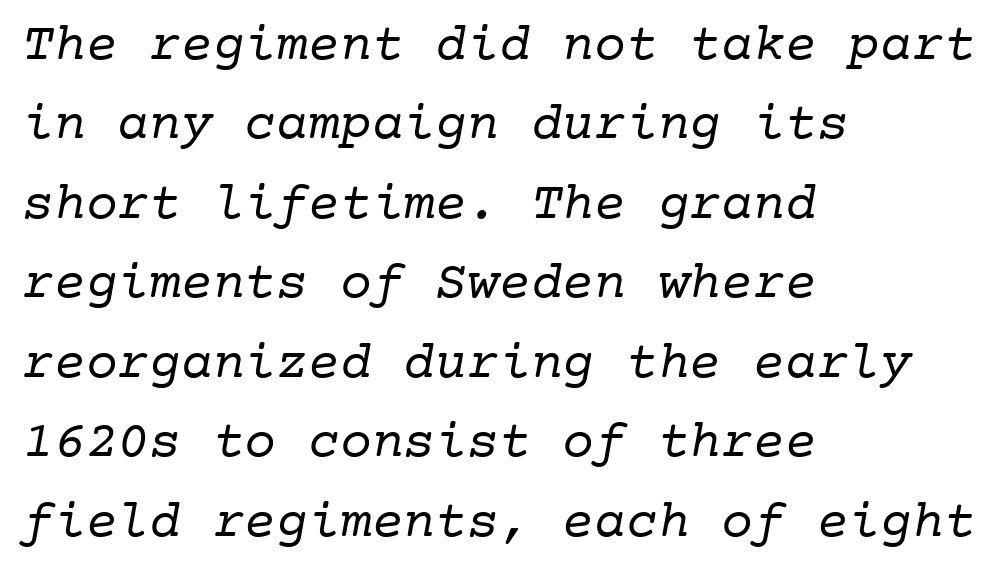
Each letter's strokes conclude with small projecting serifs. A bare baseline throughout the passage. These lines are set flush left with a ragged right edge. A typesetter would call this monospace, since all characters share one set width. How are the letters spaced? Ordinarily, with no added tracking.
